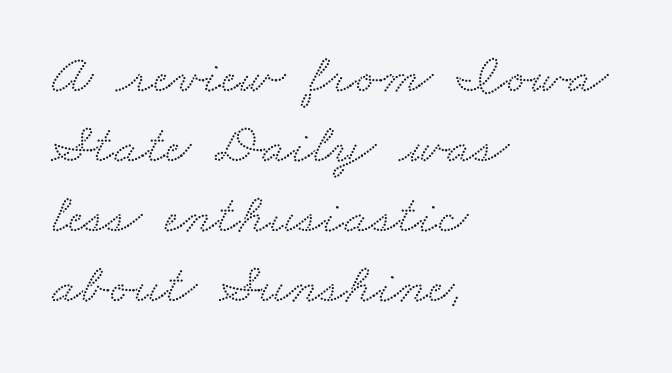
Q: Is the typeface a serif or a sans-serif typeface? A: Serif.
Q: Is the text underlined? A: No.
Q: How is the paragraph aligned? A: Left-aligned.
Q: Is the spacing between letters normal or unusually wide? A: Normal.
Q: Width (condensed, normal, or wide)? A: Wide.
Q: Stroke contrast? A: Medium.
Q: x-height? A: Small.
Q: Monospaced? A: No.
